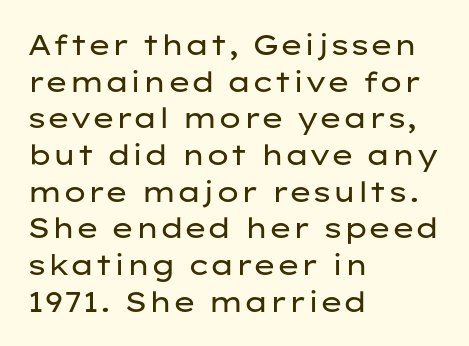
The image shows 28 px regular-weight, wide sans-serif type, upright; set left-aligned, normal line spacing (1.31x), normal letter spacing, not underlined; low stroke contrast and a medium x-height.
